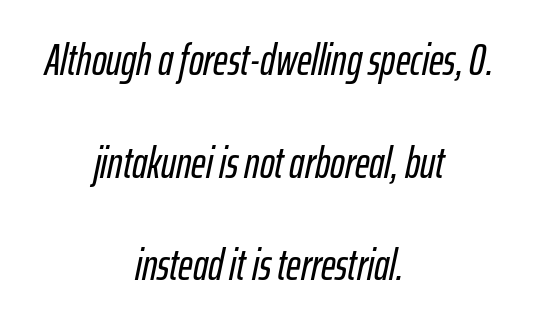
The image shows 44 px condensed type, italic (leaning right); set centered, loose line spacing (2.33x), normal letter spacing, not underlined; low stroke contrast and a medium x-height.
